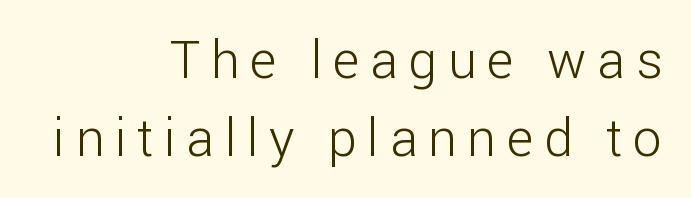
The image shows 52 px light sans-serif type, upright; set right-aligned, normal line spacing (1.5x), unusually wide letter spacing (+0.2 em), not underlined; low stroke contrast and a medium x-height.
